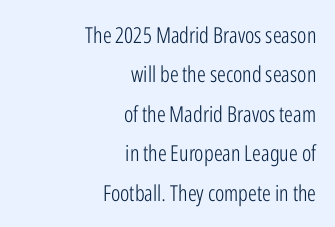
Q: Is the text bold? A: No.
Q: Is the text italic (slanted)? A: No, it is upright.
Q: Is the text underlined? A: No.
Q: How is the paragraph aligned? A: Right-aligned.
Q: Is the spacing between letters normal or unusually wide? A: Normal.
